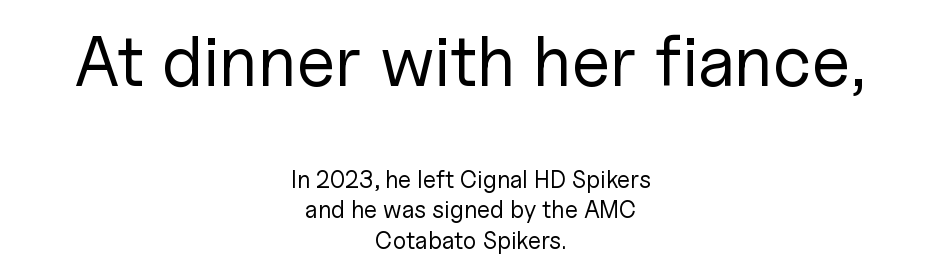
{"serif": "no", "italic": "no", "bold": "no", "weight": "regular", "width": "normal", "stroke_contrast": "low", "x_height": "medium", "monospaced": "no", "underline": "no", "align": "center", "line_spacing": "normal", "line_spacing_ratio": 1.27, "letter_spacing": "normal", "letter_spacing_em": 0.0, "larger_block": "first", "size_ratio": 2.96, "glyph_px": 71}
